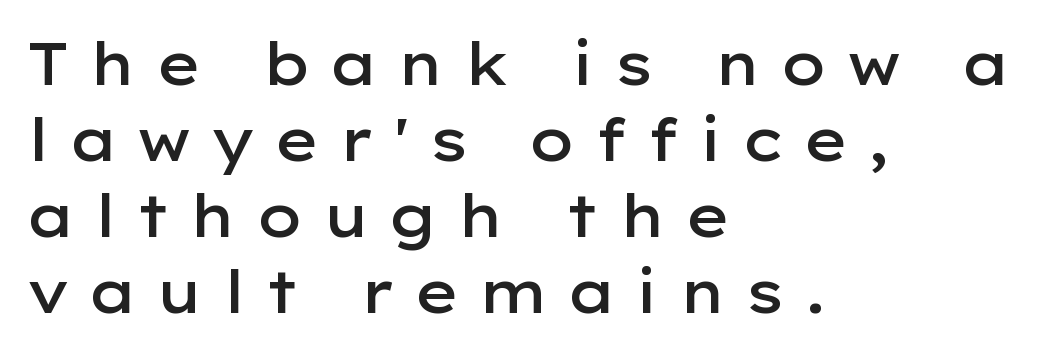
Q: Is the text bold? A: Semi-bold.
Q: Is the text italic (slanted)? A: No, it is upright.
Q: Is the typeface a serif or a sans-serif typeface? A: Sans-serif.
Q: Is the text underlined? A: No.
Q: How is the paragraph aligned? A: Left-aligned.
Q: Is the spacing between letters normal or unusually wide? A: Unusually wide.
Q: Is the spacing between lines tight, normal or loose? A: Normal.
Q: Width (condensed, normal, or wide)? A: Wide.
Q: Stroke contrast? A: Low.
Q: x-height? A: Medium.
Q: Monospaced? A: No.
